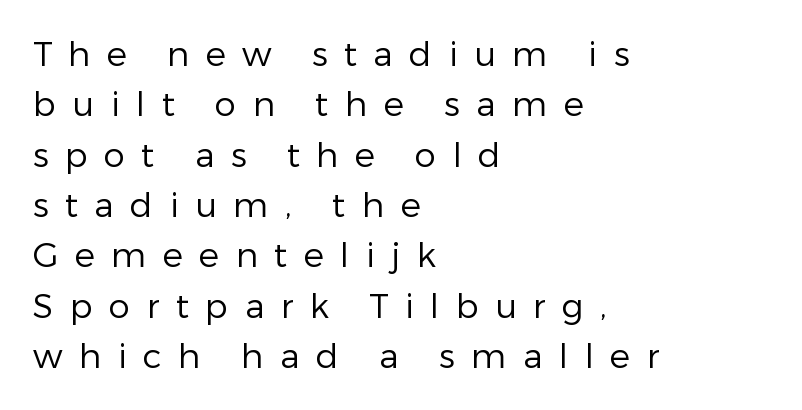
Check under the words: just untouched page. The passage shown stacks its lines at a standard gap. Posture: straight, roman, zero tilt. Caption: face not bold, strokes unweighted. Where is the straight margin? On the left. Spacing verdict: proportional, widths tailored to each character.
